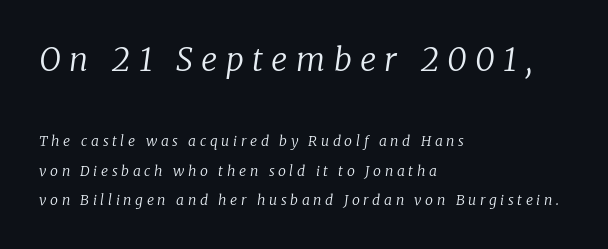
{"serif": "yes", "italic": "yes", "lean": "right", "slant_degrees": 8, "bold": "no", "weight": "regular", "width": "normal", "stroke_contrast": "low", "x_height": "medium", "monospaced": "no", "underline": "no", "align": "left", "line_spacing": "loose", "line_spacing_ratio": 2.11, "letter_spacing": "wide", "letter_spacing_em": 0.26, "larger_block": "first", "size_ratio": 2.29, "glyph_px": 32}
